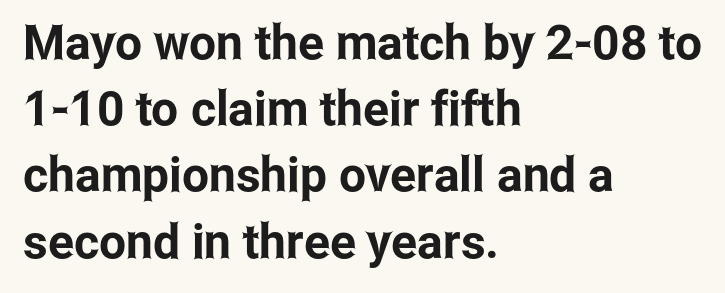
Q: Is the text italic (slanted)? A: No, it is upright.
Q: Is the typeface a serif or a sans-serif typeface? A: Sans-serif.
Q: Is the text underlined? A: No.
Q: How is the paragraph aligned? A: Left-aligned.
Q: Is the spacing between letters normal or unusually wide? A: Normal.
Q: Is the spacing between lines tight, normal or loose? A: Normal.
Q: Width (condensed, normal, or wide)? A: Condensed.
Q: Stroke contrast? A: Low.
Q: x-height? A: Medium.
Q: Monospaced? A: No.
